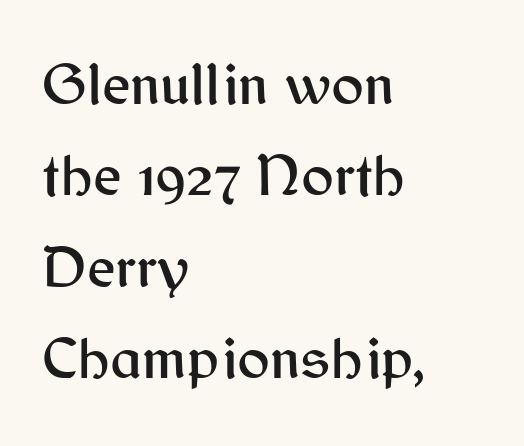
Q: Is the text italic (slanted)? A: No, it is upright.
Q: Is the typeface a serif or a sans-serif typeface? A: Sans-serif.
Q: Is the text underlined? A: No.
Q: How is the paragraph aligned? A: Left-aligned.
Q: Is the spacing between letters normal or unusually wide? A: Normal.
Q: Is the spacing between lines tight, normal or loose? A: Normal.
Q: Width (condensed, normal, or wide)? A: Normal.
Q: Stroke contrast? A: Medium.
Q: x-height? A: Medium.
Q: Monospaced? A: No.
